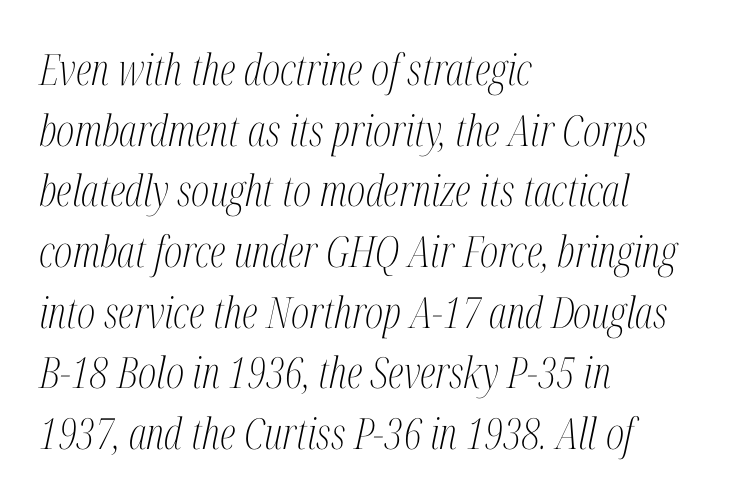
{"serif": "yes", "italic": "yes", "lean": "right", "slant_degrees": 12, "bold": "no", "weight": "light", "width": "condensed", "stroke_contrast": "medium", "x_height": "medium", "monospaced": "no", "underline": "no", "align": "left", "line_spacing": "normal", "line_spacing_ratio": 1.41, "letter_spacing": "normal", "letter_spacing_em": 0.0, "glyph_px": 43}
